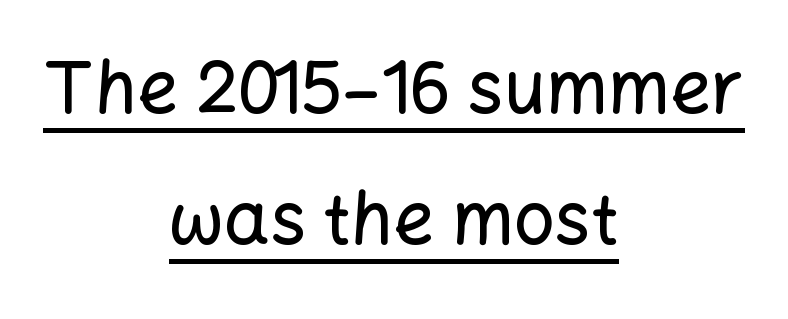
The rendering shows plain stroke endings on the letterforms — a sans-serif design. Is there any slant? The stems are plumb. Varying glyph widths throughout — classic text-font behaviour. Looks like someone drew a line under every word here. Reading down the block, each line starts at a different indent, mirrored at its end. Compared with typical body copy, the letter spacing here is the same.
